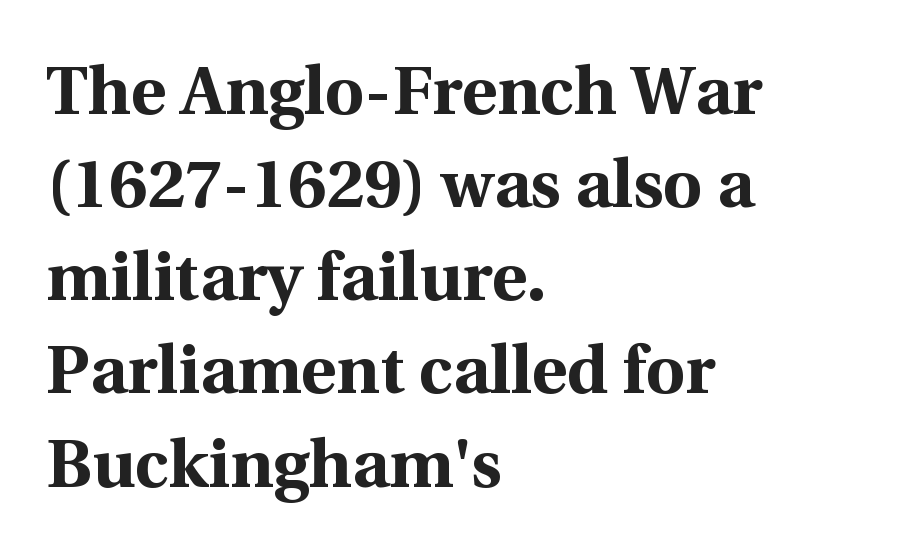
Look at the stroke-to-counter ratio: heavy, a bold. The setting favours the left margin, as ordinary paragraphs usually do. The face used here is proportionally spaced, like ordinary book or web type. Serifs: yes, visible at the terminals of the letterforms. Letters rest on an invisible, unmarked baseline. This is roman type, the default non-slanted kind.
